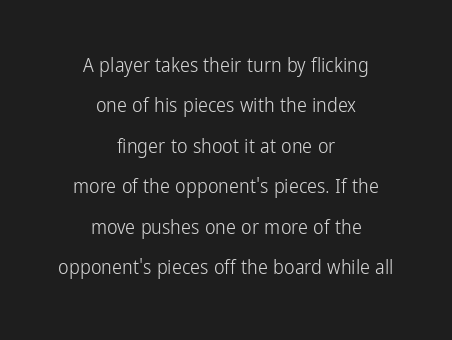
The image shows 20 px text type, upright; set centered, loose line spacing (2.02x), normal letter spacing, not underlined.
